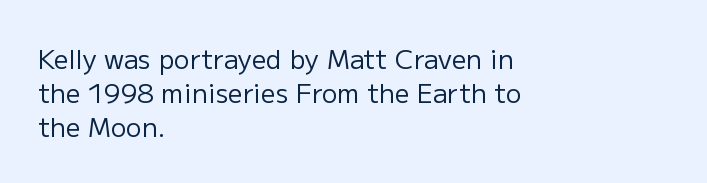
{"italic": "no", "bold": "no", "underline": "no", "align": "left", "line_spacing": "normal", "line_spacing_ratio": 1.3, "letter_spacing": "normal", "letter_spacing_em": 0.0, "glyph_px": 26}
